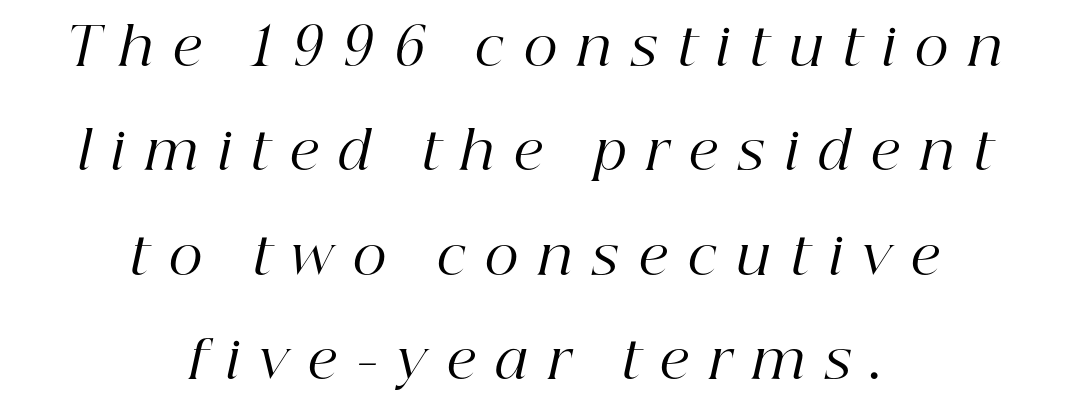
{"serif": "yes", "italic": "yes", "lean": "right", "slant_degrees": 12, "bold": "no", "weight": "regular", "width": "normal", "stroke_contrast": "high", "x_height": "medium", "monospaced": "no", "underline": "no", "align": "center", "line_spacing": "loose", "line_spacing_ratio": 1.97, "letter_spacing": "wide", "letter_spacing_em": 0.38, "glyph_px": 53}
